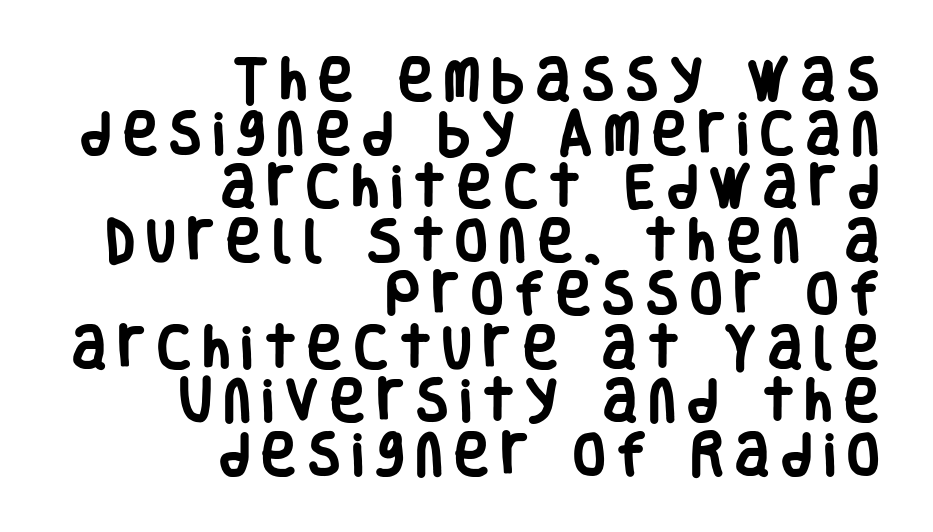
{"serif": "no", "italic": "no", "bold": "yes", "weight": "heavy", "width": "condensed", "stroke_contrast": "low", "x_height": "large", "monospaced": "no", "underline": "no", "align": "right", "line_spacing": "tight", "line_spacing_ratio": 1.14, "letter_spacing": "wide", "letter_spacing_em": 0.25, "glyph_px": 47}
